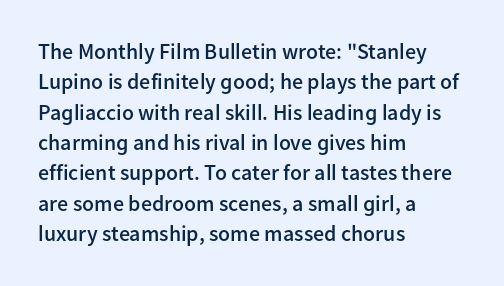
Q: Is the text bold? A: Semi-bold.
Q: Is the text italic (slanted)? A: No, it is upright.
Q: Is the text underlined? A: No.
Q: How is the paragraph aligned? A: Left-aligned.
Q: Is the spacing between letters normal or unusually wide? A: Normal.
Q: Is the spacing between lines tight, normal or loose? A: Normal.
